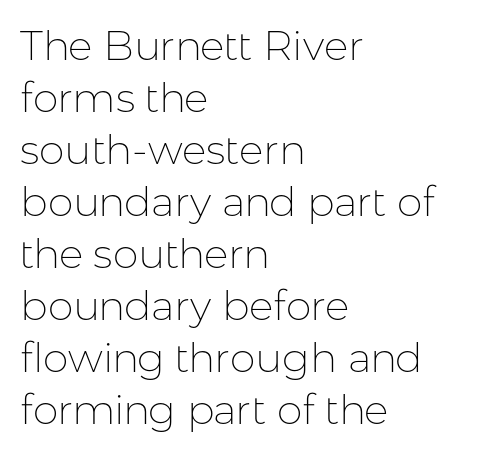
The image shows 41 px thin sans-serif type, upright; set left-aligned, normal line spacing (1.27x), normal letter spacing, not underlined; low stroke contrast and a medium x-height.
